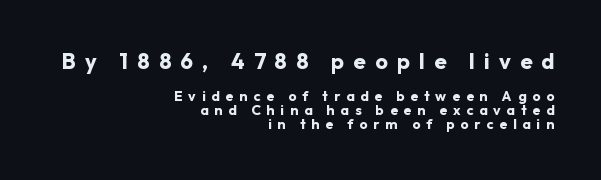
Each word looks stretched out because of the extra space between its letters. Honestly, the rows look squashed on top of each other. The composition opens big and finishes small. Weight check: bold — yes, fully. If you drew a line through each stem, it would be perfectly vertical. The rag falls on the left side of this text block.
